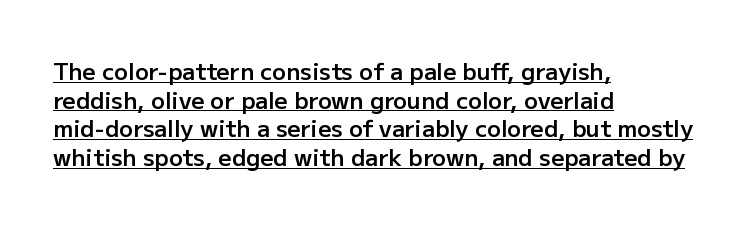
The image shows 23 px text type, upright; set left-aligned, normal line spacing (1.25x), normal letter spacing, underlined.
